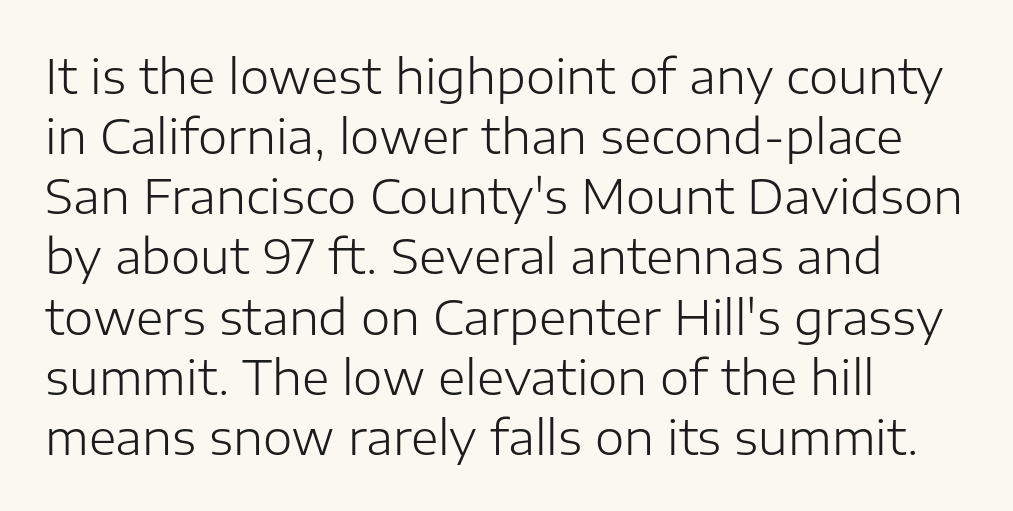
{"serif": "no", "italic": "no", "bold": "no", "weight": "light", "width": "normal", "stroke_contrast": "low", "x_height": "medium", "monospaced": "no", "underline": "no", "align": "left", "line_spacing": "normal", "line_spacing_ratio": 1.28, "letter_spacing": "normal", "letter_spacing_em": 0.0, "glyph_px": 47}
